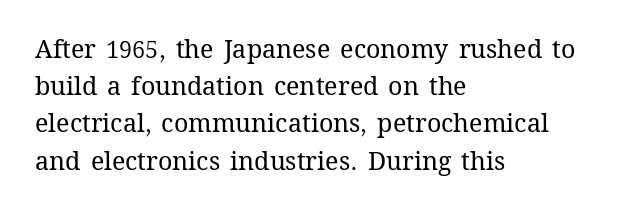
Q: Is the text bold? A: No.
Q: Is the text italic (slanted)? A: No, it is upright.
Q: Is the text underlined? A: No.
Q: How is the paragraph aligned? A: Left-aligned.
Q: Is the spacing between letters normal or unusually wide? A: Normal.
Q: Is the spacing between lines tight, normal or loose? A: Normal.
